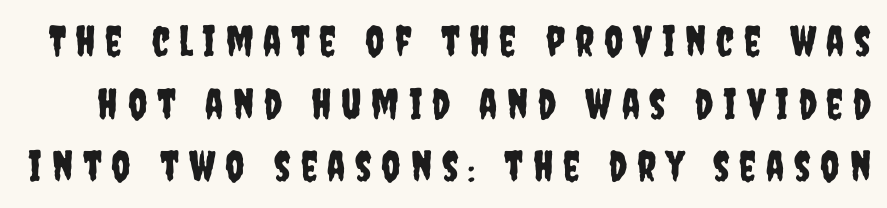
The image shows 42 px condensed sans-serif type, upright; set normal line spacing (1.49x), unusually wide letter spacing (+0.23 em), not underlined; low stroke contrast and a large x-height.
